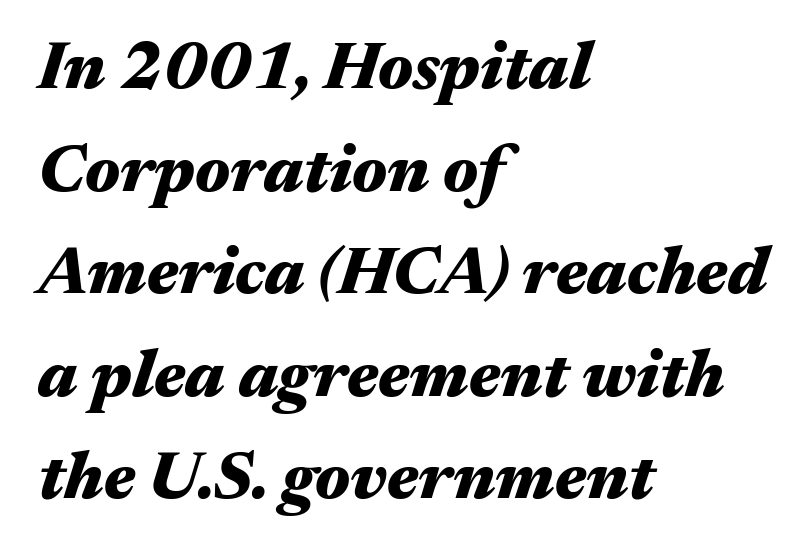
{"italic": "yes", "lean": "right", "slant_degrees": 17, "bold": "yes", "weight": "heavy", "width": "wide", "stroke_contrast": "medium", "x_height": "medium", "monospaced": "no", "underline": "no", "align": "left", "line_spacing": "normal", "line_spacing_ratio": 1.53, "letter_spacing": "normal", "letter_spacing_em": 0.0, "glyph_px": 67}
